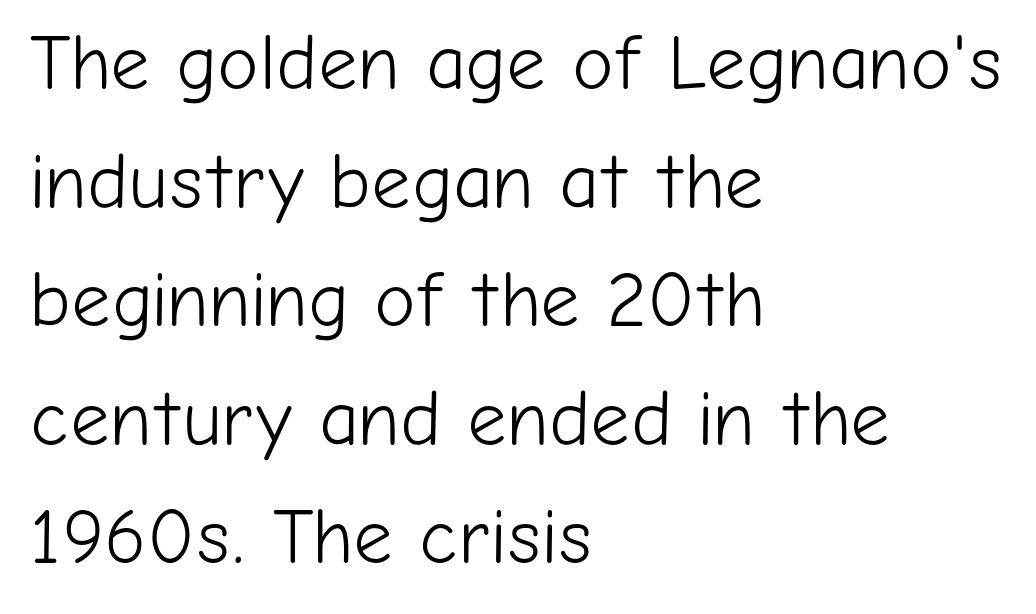
The image shows 78 px light sans-serif type, upright; set left-aligned, normal line spacing (1.52x), normal letter spacing, not underlined; low stroke contrast and a medium x-height.
